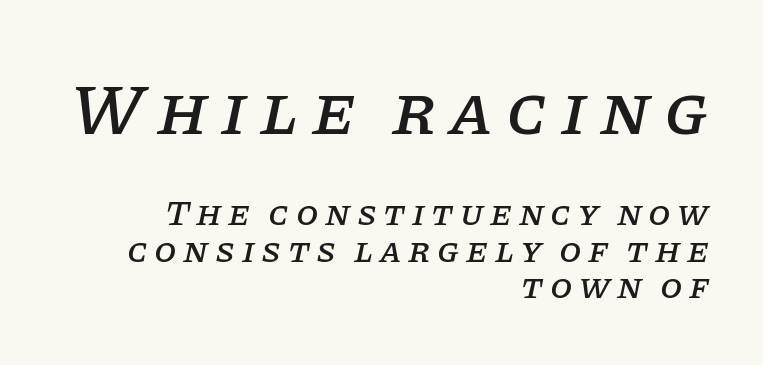
The image shows 72 px serif type, italic (leaning right); set right-aligned, tight line spacing (1.02x), not underlined; the first (top) block is 2.0x larger; low stroke contrast and a large x-height.
